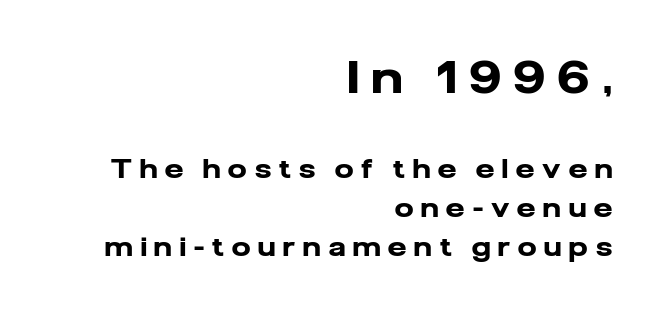
Does the weight exceed regular? Yes, all the way to bold. If you measured baseline to baseline, you'd find a middling distance. Descender tails drop into unmarked territory. Every character sits straight up, as roman type does. The rendering uses natural spacing where letterforms have individual widths. The tracking reads as deliberately expanded to a designer's eye.
